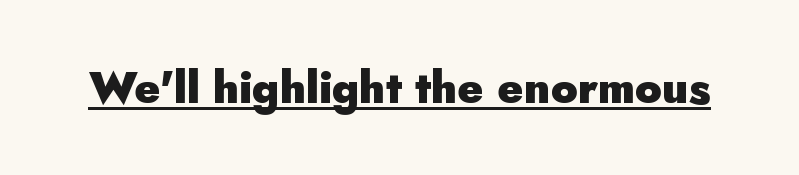
The image shows 44 px heavy sans-serif type, upright; set normal letter spacing, underlined; low stroke contrast and a small x-height.
